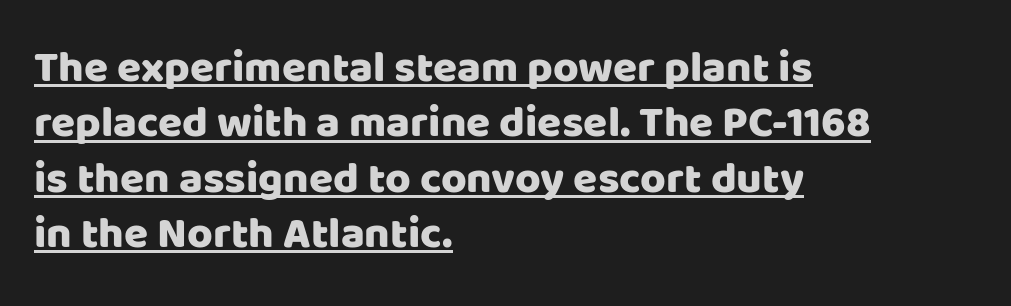
{"serif": "no", "italic": "no", "width": "normal", "stroke_contrast": "low", "x_height": "large", "monospaced": "no", "underline": "yes", "align": "left", "line_spacing": "normal", "line_spacing_ratio": 1.26, "letter_spacing": "normal", "letter_spacing_em": 0.0, "glyph_px": 44}
